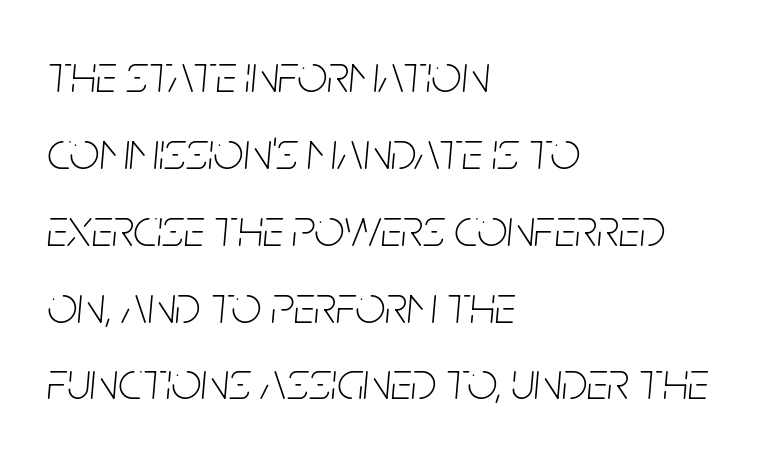
The letterforms sit at book weight or below. Horizontal bands of white between lines are of average thickness. This rendering leaves character spacing at its baseline value. Is the block centered? No — it sits flush against the left margin.
